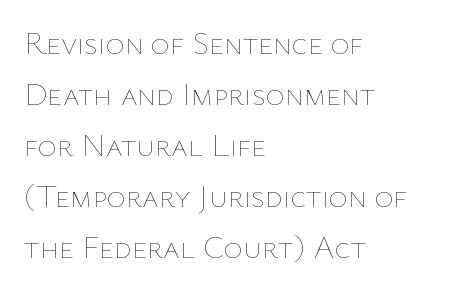
The image shows 32 px thin type, upright; set left-aligned, normal line spacing (1.59x), normal letter spacing, not underlined; low stroke contrast and a medium x-height.
